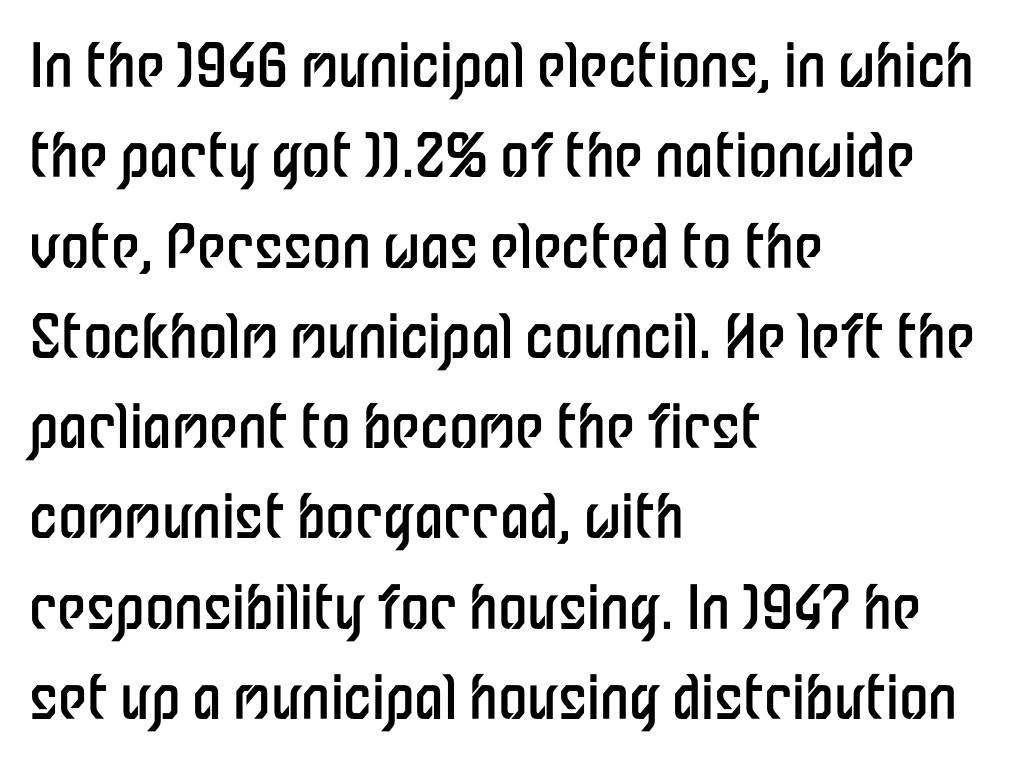
Bold? No — there's no thickening of the strokes. Tracking here is standard; glyphs follow each other at the usual distance. Nothing sits at the stroke ends, so this counts as sans-serif. Do the characters align in a grid? No, the font is proportional. Does the leading feel generous? No, just average. The space beneath each line is pristine and unruled.
